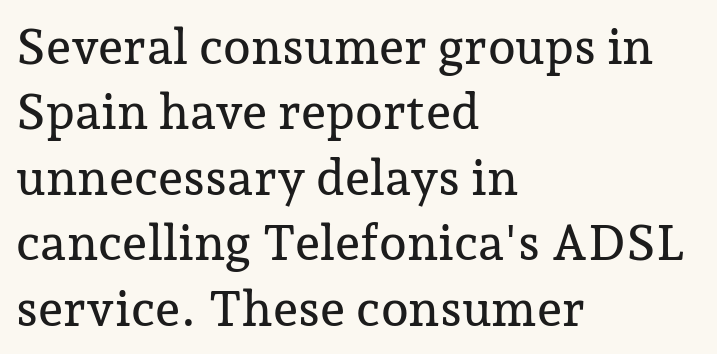
The words here are not underlined. In terms of letterform style, serifs are clearly present. Interline gaps are of average width in this sample. These lines are rendered in a variable-pitch font. Does the lettering tilt? It doesn't — this is upright. Leftover space on each line is placed entirely after the last word.
